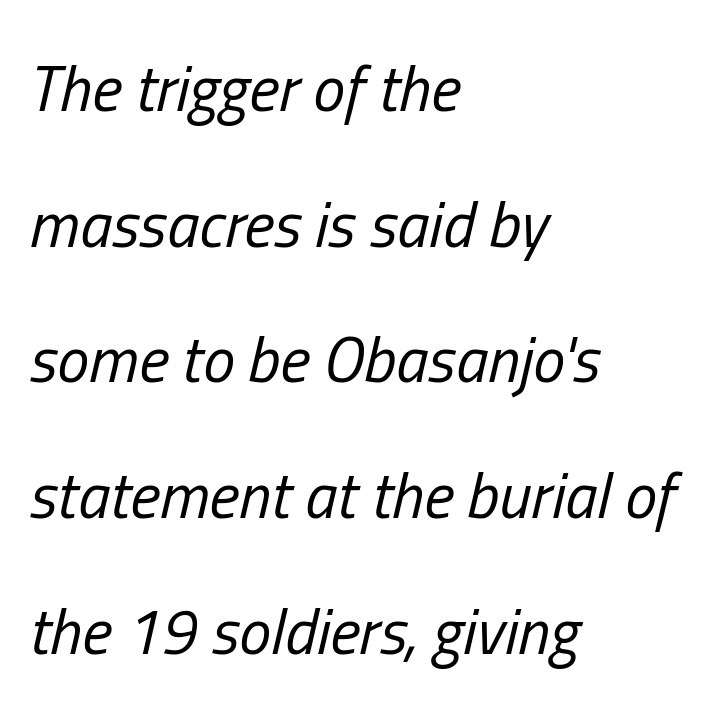
Q: Is the text bold? A: No.
Q: Is the text italic (slanted)? A: Yes, it leans right by about 13 degrees.
Q: Is the text underlined? A: No.
Q: How is the paragraph aligned? A: Left-aligned.
Q: Is the spacing between letters normal or unusually wide? A: Normal.
Q: Is the spacing between lines tight, normal or loose? A: Loose.
Q: Width (condensed, normal, or wide)? A: Condensed.
Q: Stroke contrast? A: Low.
Q: x-height? A: Medium.
Q: Monospaced? A: No.
